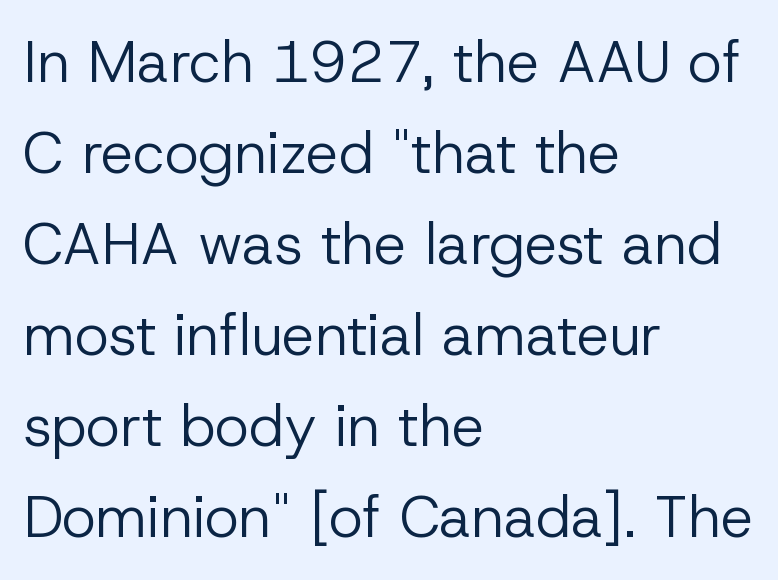
Q: Is the text bold? A: No.
Q: Is the text italic (slanted)? A: No, it is upright.
Q: Is the typeface a serif or a sans-serif typeface? A: Sans-serif.
Q: Is the text underlined? A: No.
Q: How is the paragraph aligned? A: Left-aligned.
Q: Is the spacing between letters normal or unusually wide? A: Normal.
Q: Is the spacing between lines tight, normal or loose? A: Normal.
Q: Width (condensed, normal, or wide)? A: Normal.
Q: Stroke contrast? A: Low.
Q: x-height? A: Medium.
Q: Monospaced? A: No.
